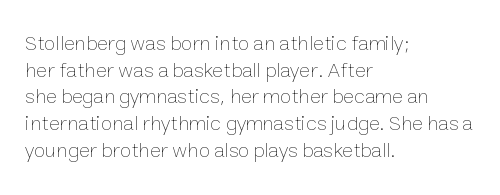
{"italic": "no", "bold": "no", "underline": "no", "align": "left", "line_spacing": "normal", "line_spacing_ratio": 1.27, "letter_spacing": "normal", "letter_spacing_em": 0.0, "glyph_px": 21}
